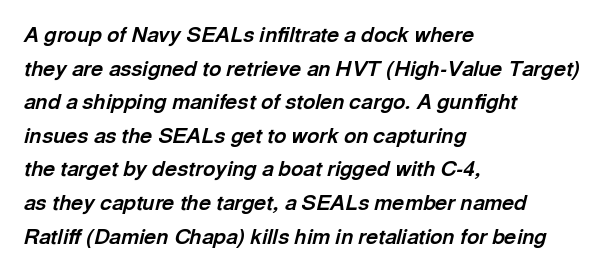
Honestly, the row spacing looks completely unremarkable. The specimen omits any rule beneath the text block's lines. The rendering keeps characters at their native spacing. Emphasis-style slanted type is in use.
